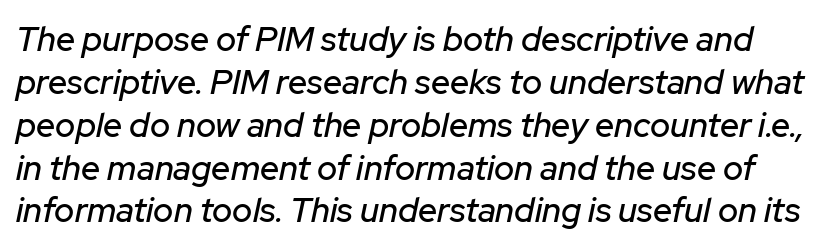
Q: Is the text italic (slanted)? A: Yes, it leans right by about 12 degrees.
Q: Is the text underlined? A: No.
Q: Is the spacing between letters normal or unusually wide? A: Normal.
Q: Is the spacing between lines tight, normal or loose? A: Normal.
Q: Width (condensed, normal, or wide)? A: Normal.
Q: Stroke contrast? A: Low.
Q: x-height? A: Medium.
Q: Monospaced? A: No.
